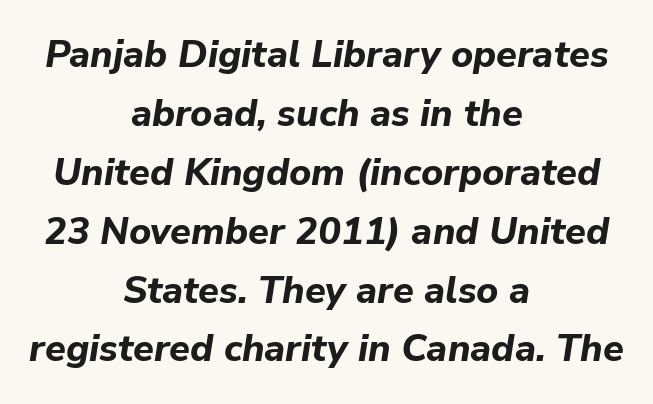
{"italic": "yes", "lean": "right", "slant_degrees": 9, "bold": "yes", "weight": "bold", "width": "normal", "stroke_contrast": "low", "x_height": "medium", "monospaced": "no", "underline": "no", "align": "center", "line_spacing": "normal", "line_spacing_ratio": 1.55, "letter_spacing": "normal", "letter_spacing_em": 0.0, "glyph_px": 38}
